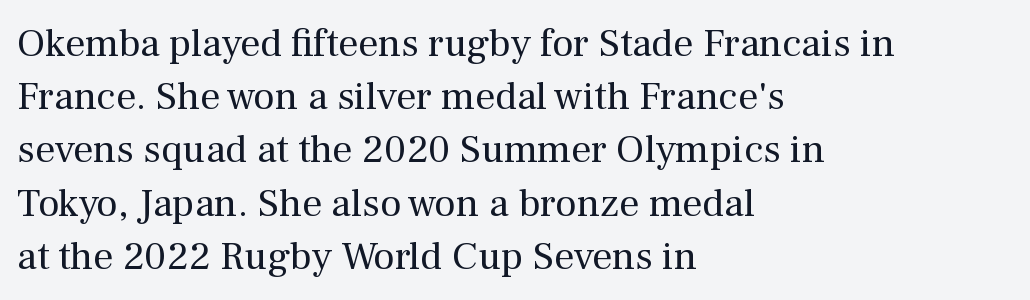
Examine the stroke ends and you'll spot serifs. Characters follow at the spacing the type designer built in. Note the varied advance widths — an 'i' is clearly narrower than an 'm'. Typeset ragged right — the left edge is the straight one.
